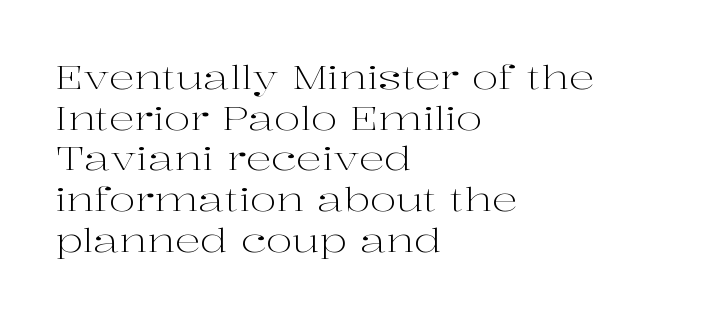
Q: Is the text bold? A: No.
Q: Is the text italic (slanted)? A: No, it is upright.
Q: Is the typeface a serif or a sans-serif typeface? A: Serif.
Q: Is the text underlined? A: No.
Q: How is the paragraph aligned? A: Left-aligned.
Q: Is the spacing between letters normal or unusually wide? A: Normal.
Q: Is the spacing between lines tight, normal or loose? A: Normal.
Q: Width (condensed, normal, or wide)? A: Wide.
Q: Stroke contrast? A: High.
Q: x-height? A: Medium.
Q: Monospaced? A: No.
